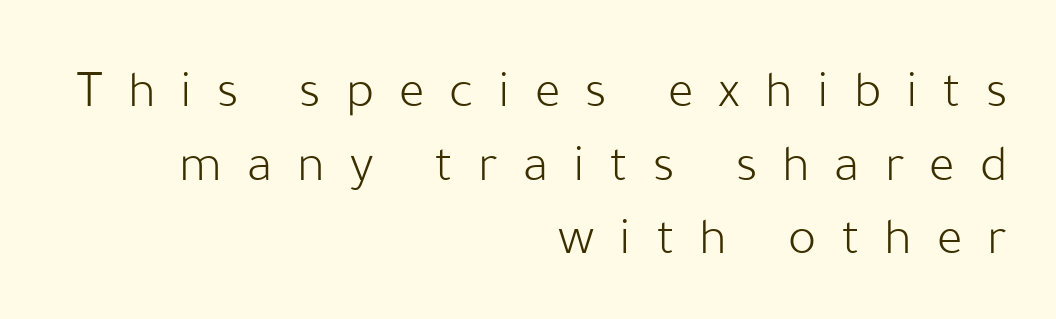
This is sans-serif lettering, the kind often seen on screens and signage. Rows of type keep a routine distance in the vertical direction. Alignment: flush right. Is this a fixed-width face? No — the glyphs have proportional, varying widths. The tracking jumps out immediately: characters are airy and widely separated.
